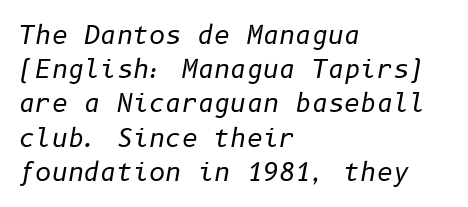
Q: Is the text bold? A: No.
Q: Is the text italic (slanted)? A: Yes, it leans right by about 10 degrees.
Q: Is the text underlined? A: No.
Q: How is the paragraph aligned? A: Left-aligned.
Q: Is the spacing between letters normal or unusually wide? A: Normal.
Q: Is the spacing between lines tight, normal or loose? A: Normal.
